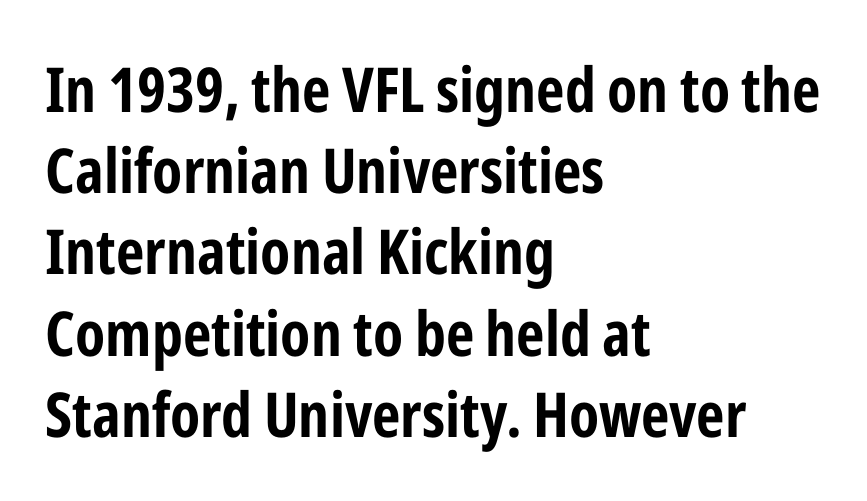
The image shows 62 px condensed sans-serif type, upright; set left-aligned, normal line spacing (1.31x), normal letter spacing, not underlined; low stroke contrast and a medium x-height.
